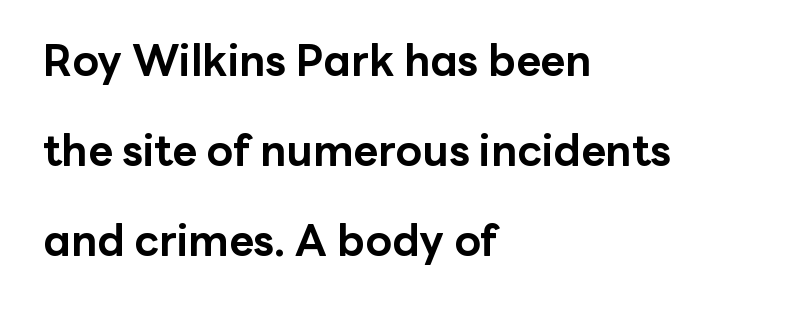
Q: Is the text bold? A: Yes.
Q: Is the text italic (slanted)? A: No, it is upright.
Q: Is the typeface a serif or a sans-serif typeface? A: Sans-serif.
Q: Is the text underlined? A: No.
Q: How is the paragraph aligned? A: Left-aligned.
Q: Is the spacing between letters normal or unusually wide? A: Normal.
Q: Is the spacing between lines tight, normal or loose? A: Loose.
Q: Width (condensed, normal, or wide)? A: Normal.
Q: Stroke contrast? A: Low.
Q: x-height? A: Medium.
Q: Monospaced? A: No.
